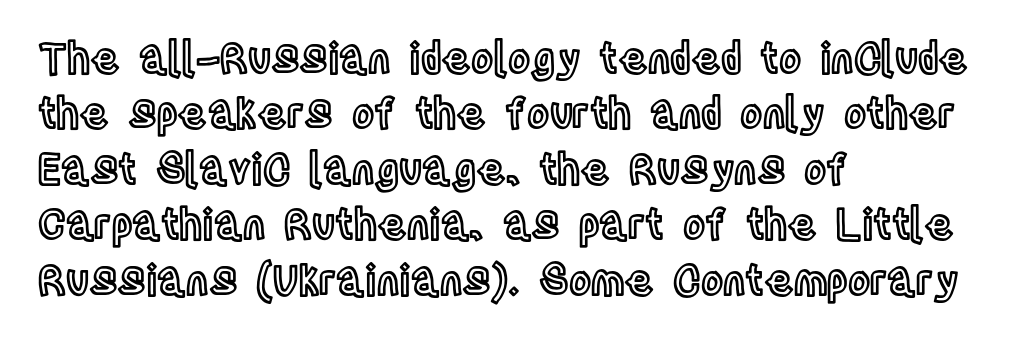
The image shows 42 px condensed type, upright; set left-aligned, normal line spacing (1.32x), normal letter spacing, not underlined; a large x-height.
